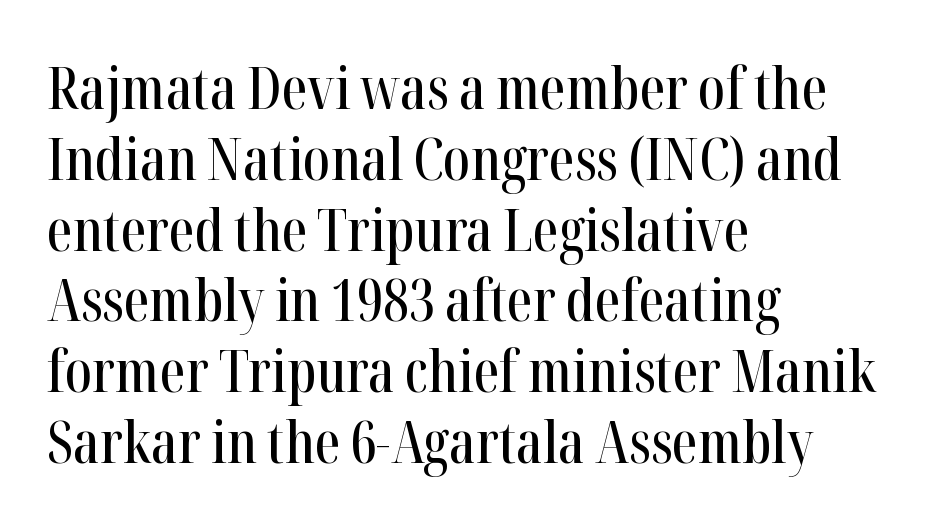
The image shows 58 px condensed serif type, upright; set left-aligned, line spacing 1.22x, normal letter spacing, not underlined; high stroke contrast and a medium x-height.
